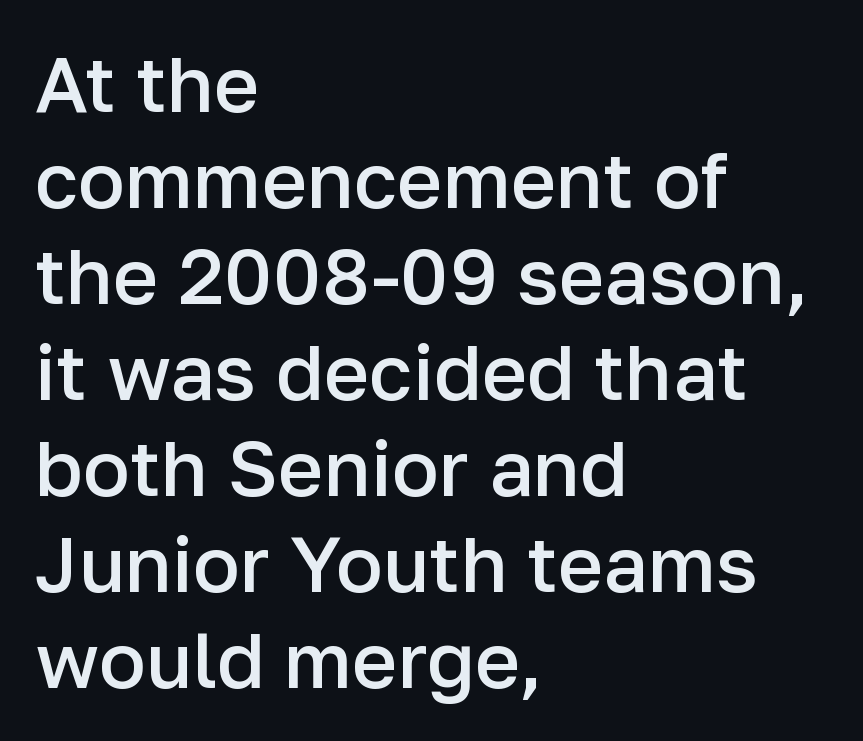
The image shows 78 px semibold sans-serif type, upright; set left-aligned, line spacing 1.23x, normal letter spacing, not underlined; low stroke contrast and a medium x-height.
